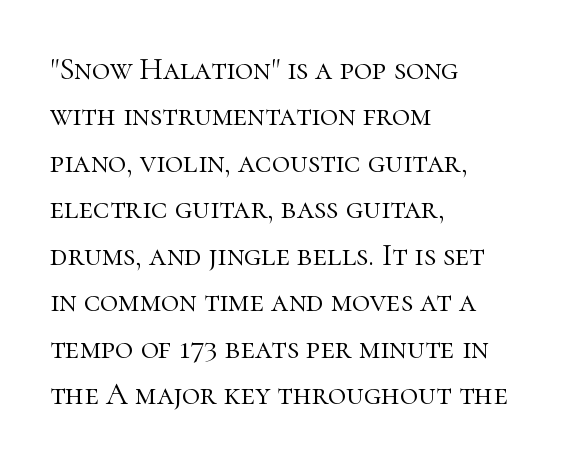
Q: Is the text bold? A: No.
Q: Is the text italic (slanted)? A: No, it is upright.
Q: Is the typeface a serif or a sans-serif typeface? A: Serif.
Q: Is the text underlined? A: No.
Q: How is the paragraph aligned? A: Left-aligned.
Q: Is the spacing between letters normal or unusually wide? A: Normal.
Q: Is the spacing between lines tight, normal or loose? A: Normal.
Q: Width (condensed, normal, or wide)? A: Normal.
Q: Stroke contrast? A: High.
Q: x-height? A: Medium.
Q: Monospaced? A: No.
